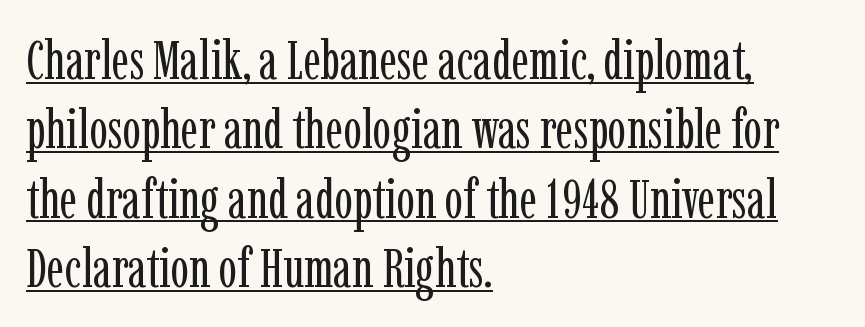
The image shows 55 px regular-weight, condensed serif type, upright; set left-aligned, normal line spacing (1.26x), normal letter spacing, underlined; low stroke contrast and a medium x-height.
